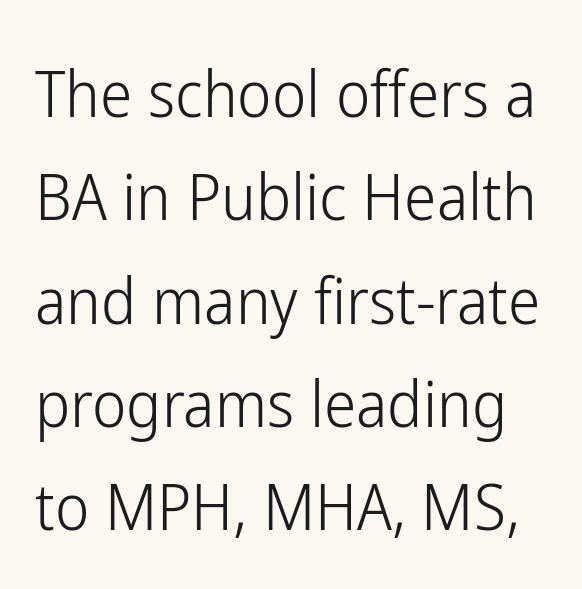
Letter spacing: default. Each letter keeps its own natural width here, so spacing adapts to shape. Each new line begins a customary step beneath the previous one. Posture: upright roman. Lines of text with bare space underneath. Grotesque or geometric, the face here clearly has no serifs.
